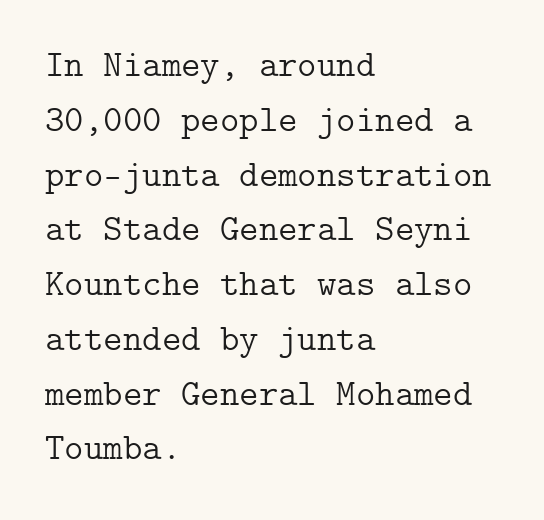
The image shows 37 px light serif type, upright; set left-aligned, normal line spacing (1.48x), normal letter spacing, not underlined; low stroke contrast and a medium x-height.
